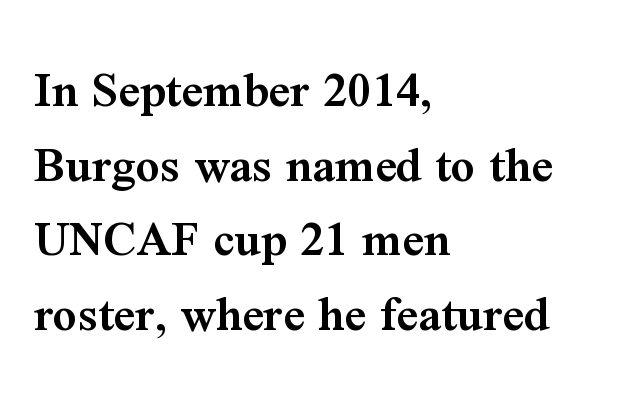
This rendering uses left alignment, leaving the right contour irregular. Each letter keeps its own natural width here, so spacing adapts to shape. This is roman type, the default non-slanted kind. The lines sit at an ordinary, default distance from one another. Stroke thickness is moderately raised; the sample reads as semibold.
